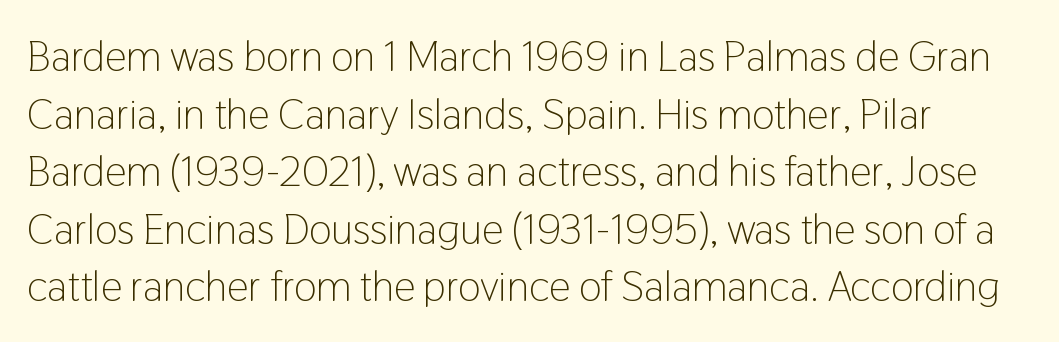
The image shows 43 px light, condensed sans-serif type, upright; set normal line spacing (1.34x), normal letter spacing, not underlined; low stroke contrast and a medium x-height.
